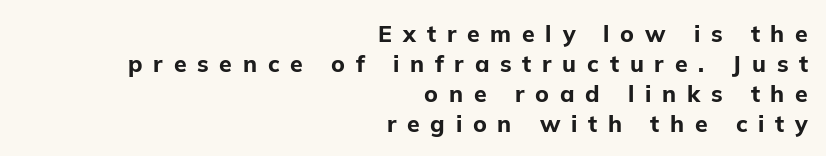
The image shows 23 px bold type, upright; set right-aligned, normal line spacing (1.3x), unusually wide letter spacing (+0.47 em), not underlined.
